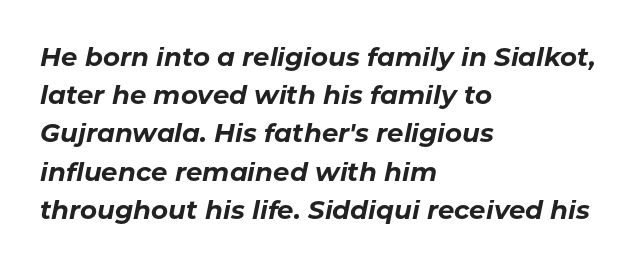
The image shows 26 px bold type, italic (leaning right); set left-aligned, normal line spacing (1.47x), normal letter spacing, not underlined.
